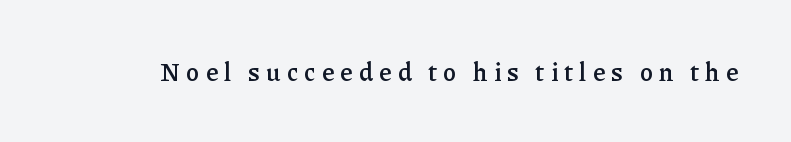
The image shows 25 px text type, upright; set unusually wide letter spacing (+0.25 em), not underlined.
